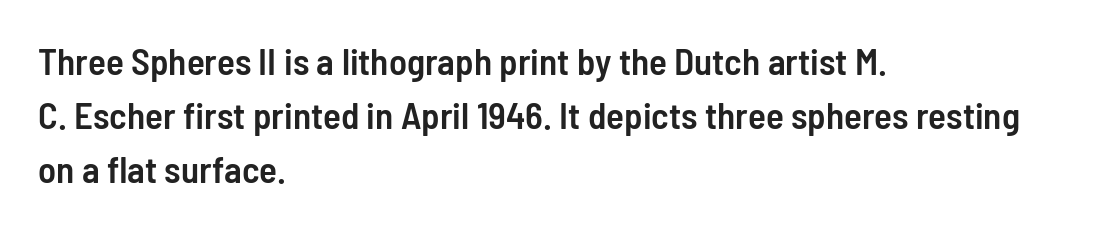
The image shows 37 px semibold, condensed sans-serif type, upright; set left-aligned, normal line spacing (1.46x), normal letter spacing, not underlined; low stroke contrast and a medium x-height.
